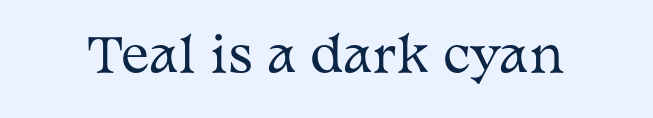
The image shows 47 px regular-weight, wide serif type, upright; set normal letter spacing, not underlined; medium stroke contrast and a medium x-height.
